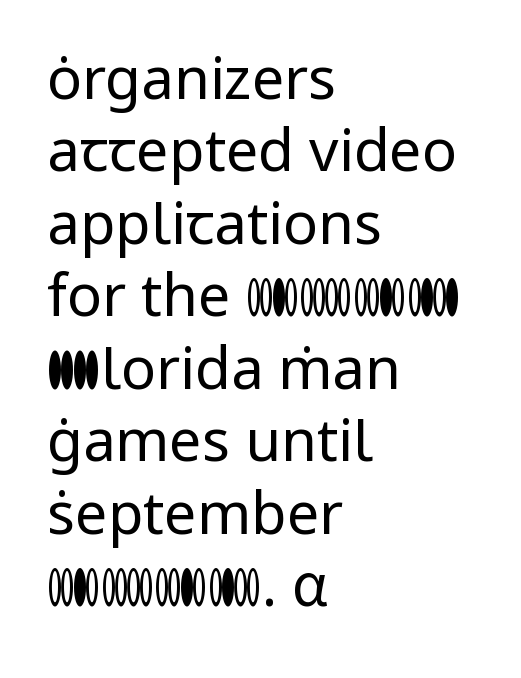
Is this a sans? Yes — the strokes have no serifs. Do the letters lean? They stand straight. Standard letterfit; no display-style spreading of the glyphs. Think of a printed novel: that variable character pitch is what you see here. The lines are quadded left.
